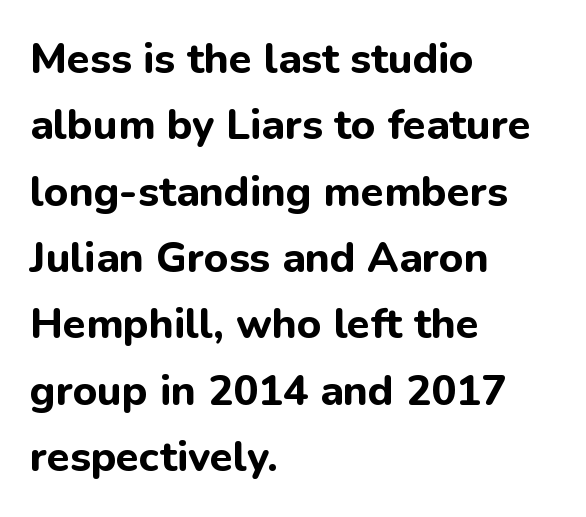
{"serif": "no", "italic": "no", "bold": "yes", "weight": "bold", "width": "normal", "stroke_contrast": "low", "x_height": "medium", "monospaced": "no", "underline": "no", "align": "left", "line_spacing": "normal", "line_spacing_ratio": 1.58, "letter_spacing": "normal", "letter_spacing_em": 0.0, "glyph_px": 42}
